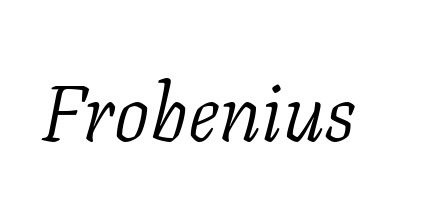
{"serif": "yes", "italic": "yes", "lean": "right", "slant_degrees": 11, "bold": "no", "weight": "light", "width": "normal", "stroke_contrast": "low", "x_height": "medium", "monospaced": "no", "underline": "no", "letter_spacing": "normal", "letter_spacing_em": 0.0, "glyph_px": 79}
